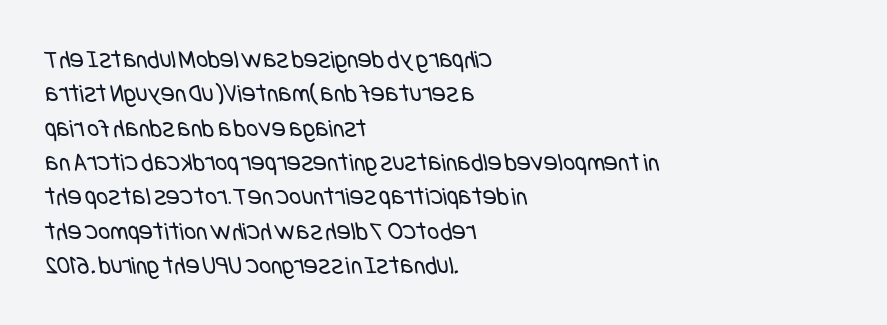
The foot of each line stays bare and open. Compared with a centered layout, this one pins lines to the left instead. The cut favours lightness, reaching ordinary text weight at its darkest. The designer left line spacing at the default.
